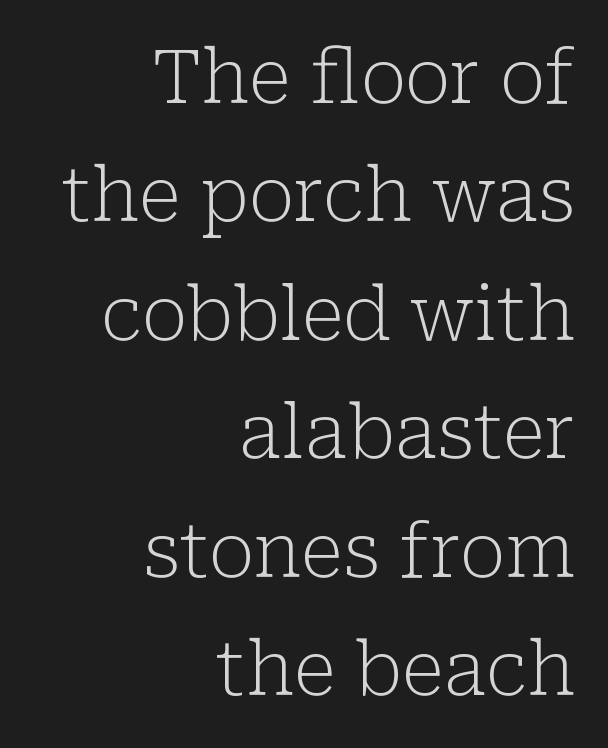
The image shows 75 px light serif type, upright; set right-aligned, normal line spacing (1.58x), normal letter spacing, not underlined; low stroke contrast and a medium x-height.
